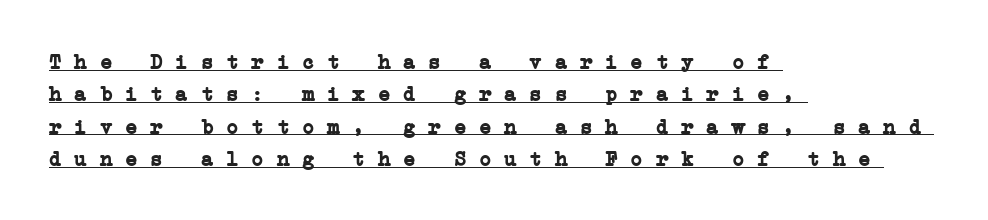
{"bold": "yes", "underline": "yes", "align": "left", "line_spacing": "normal", "line_spacing_ratio": 1.54, "letter_spacing": "normal", "letter_spacing_em": 0.0, "glyph_px": 21}
